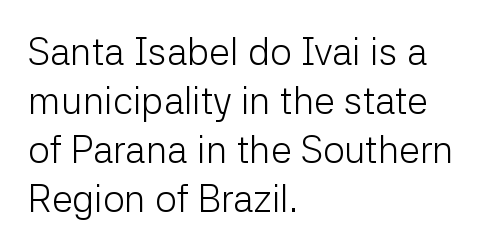
Q: Is the text bold? A: No.
Q: Is the text italic (slanted)? A: No, it is upright.
Q: Is the typeface a serif or a sans-serif typeface? A: Sans-serif.
Q: Is the text underlined? A: No.
Q: How is the paragraph aligned? A: Left-aligned.
Q: Is the spacing between letters normal or unusually wide? A: Normal.
Q: Is the spacing between lines tight, normal or loose? A: Normal.
Q: Width (condensed, normal, or wide)? A: Normal.
Q: Stroke contrast? A: Low.
Q: x-height? A: Medium.
Q: Monospaced? A: No.
